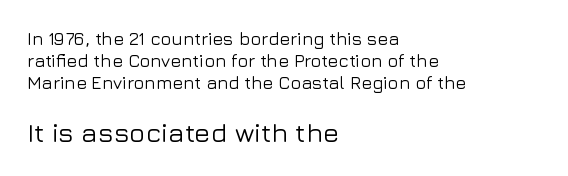
The image shows 27 px text type, upright; set left-aligned, line spacing 1.23x, normal letter spacing, not underlined; the second (bottom) block is 1.5x larger.
